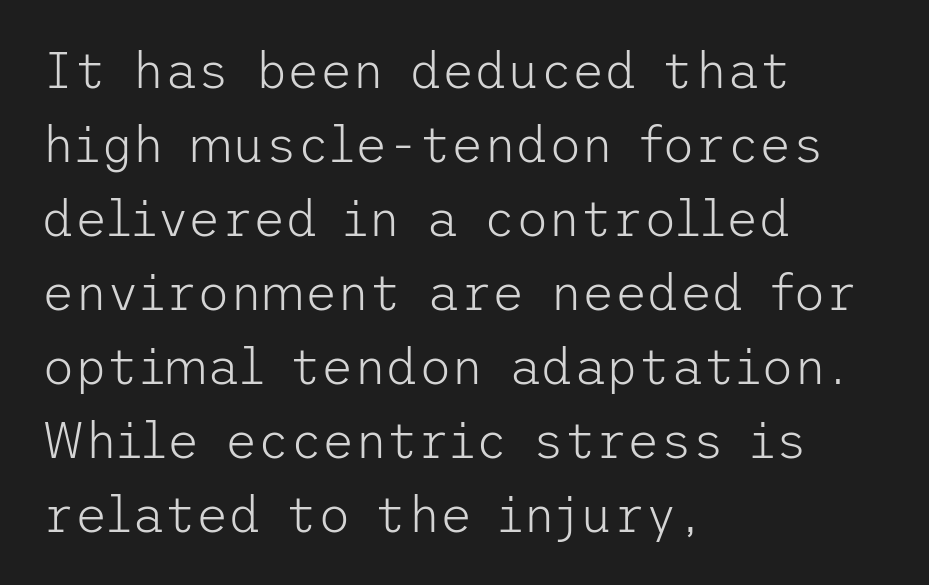
The image shows 50 px light sans-serif type, upright; set left-aligned, normal line spacing (1.48x), normal letter spacing, not underlined; low stroke contrast and a medium x-height.
